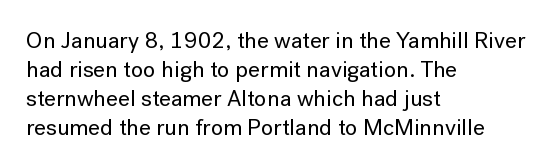
Q: Is the text italic (slanted)? A: No, it is upright.
Q: Is the text underlined? A: No.
Q: How is the paragraph aligned? A: Left-aligned.
Q: Is the spacing between letters normal or unusually wide? A: Normal.
Q: Is the spacing between lines tight, normal or loose? A: Normal.
